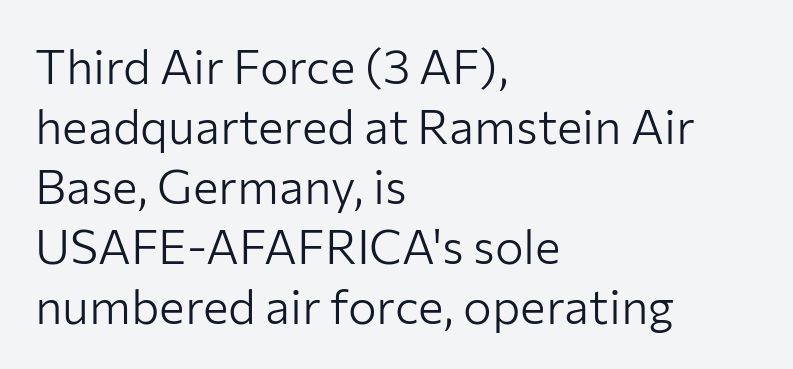
The block of text has a typical density, with ordinary space between rows. Check the space under the baseline: it is left empty. Stems and bowls with no extra thickness — not bold. Inter-character spacing is left at the font's built-in metrics. The face used here is a sans, in the tradition of grotesques and geometrics. Visually the block forms a straight wall on the left and a jagged coastline on the right.
